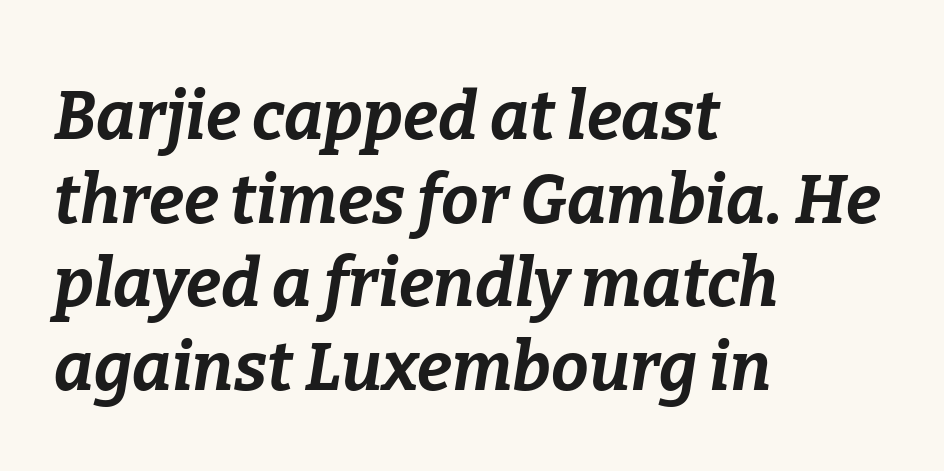
Emphasis by weight is at full strength: bold. Notice how the stems are inclined rather than vertical — that's the hallmark of italics. In CSS terms this would be text-align: left. Varying glyph widths throughout — classic text-font behaviour.
